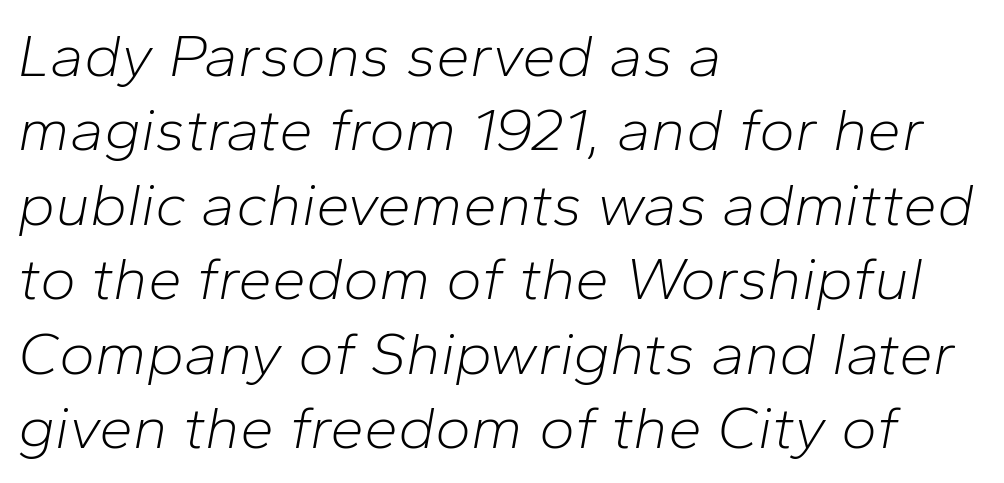
Q: Is the text bold? A: No.
Q: Is the text italic (slanted)? A: Yes, it leans right by about 10 degrees.
Q: Is the text underlined? A: No.
Q: How is the paragraph aligned? A: Left-aligned.
Q: Is the spacing between letters normal or unusually wide? A: Normal.
Q: Width (condensed, normal, or wide)? A: Normal.
Q: Stroke contrast? A: Low.
Q: x-height? A: Medium.
Q: Monospaced? A: No.
